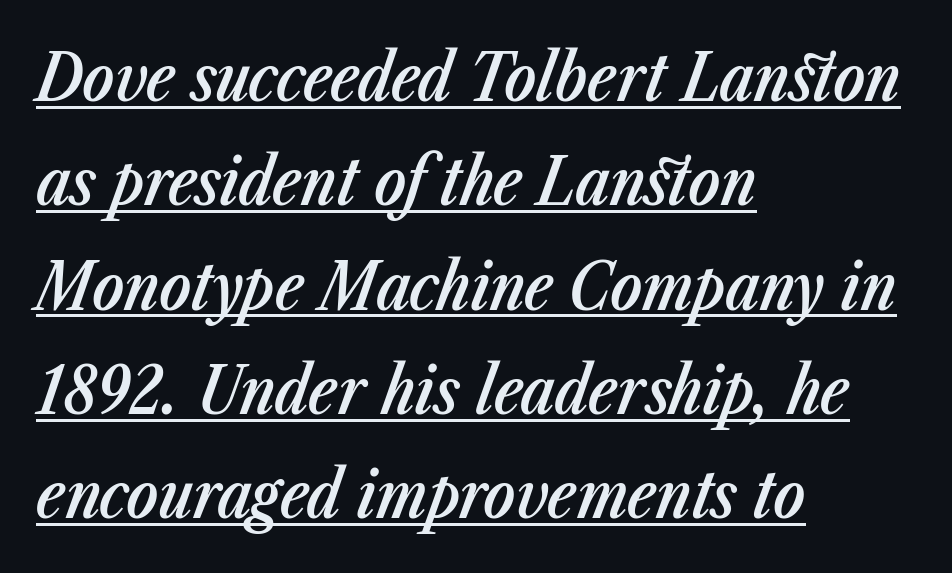
Alignment: flush left. The rendered words wear a rule along their underside. Looking at the ascenders, they clearly lean. Honestly, the letter spacing is just normal — you wouldn't notice it. Moderately thickened strokes mark this as semibold type.
